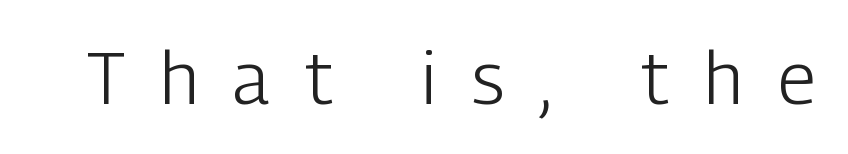
Nope, not italic — everything's standing straight. No heavy texture on the line: the type isn't bold. Note: no serifs on the glyphs. Spacing verdict: proportional, widths tailored to each character. A clean baseline with only descenders dipping below it.
